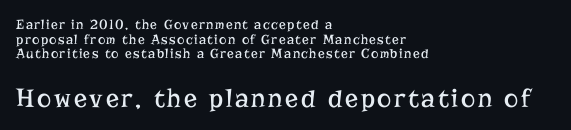
Vertically, the passage feels compressed, each row crowding the next. Anything drawn beneath the words? Only blank space. No italicization has been applied; the sample stays upright. The setting favours the left margin, as ordinary paragraphs usually do.
